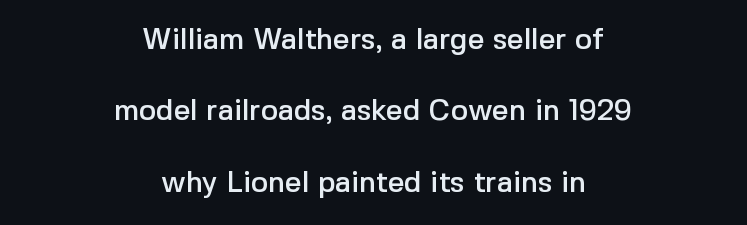
{"serif": "no", "italic": "no", "width": "normal", "x_height": "medium", "monospaced": "no", "underline": "no", "align": "center", "line_spacing": "loose", "line_spacing_ratio": 2.46, "letter_spacing": "normal", "letter_spacing_em": 0.0, "glyph_px": 29}
